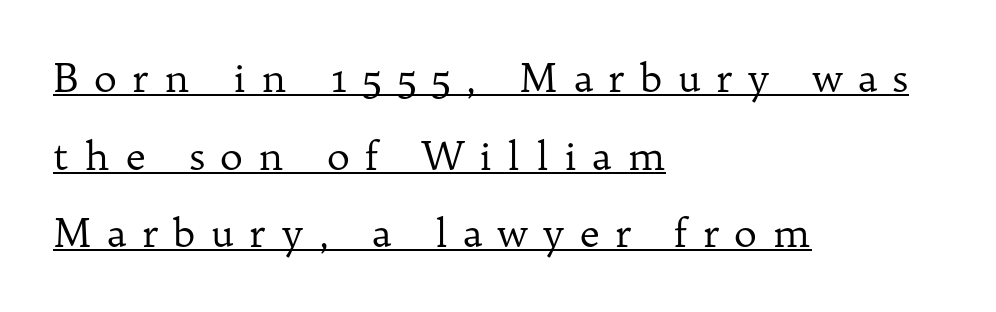
Q: Is the text bold? A: No.
Q: Is the text italic (slanted)? A: No, it is upright.
Q: Is the typeface a serif or a sans-serif typeface? A: Serif.
Q: Is the text underlined? A: Yes.
Q: How is the paragraph aligned? A: Left-aligned.
Q: Is the spacing between letters normal or unusually wide? A: Unusually wide.
Q: Is the spacing between lines tight, normal or loose? A: Loose.
Q: Width (condensed, normal, or wide)? A: Normal.
Q: Stroke contrast? A: Low.
Q: x-height? A: Medium.
Q: Monospaced? A: No.
